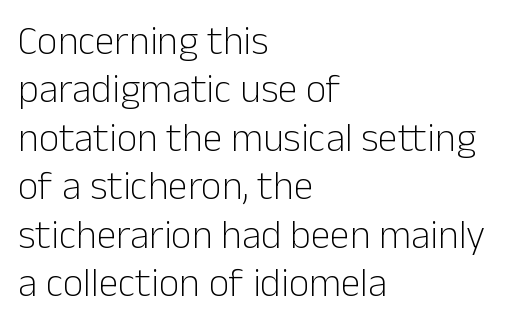
{"serif": "no", "italic": "no", "bold": "no", "weight": "light", "width": "normal", "stroke_contrast": "low", "x_height": "medium", "monospaced": "no", "underline": "no", "align": "left", "line_spacing_ratio": 1.21, "letter_spacing": "normal", "letter_spacing_em": 0.0, "glyph_px": 40}
